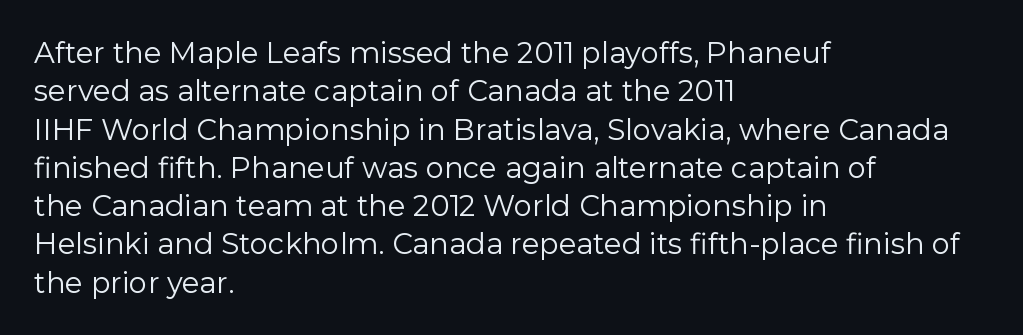
Q: Is the text bold? A: No.
Q: Is the text italic (slanted)? A: No, it is upright.
Q: Is the typeface a serif or a sans-serif typeface? A: Sans-serif.
Q: Is the text underlined? A: No.
Q: How is the paragraph aligned? A: Left-aligned.
Q: Is the spacing between letters normal or unusually wide? A: Normal.
Q: Is the spacing between lines tight, normal or loose? A: Normal.
Q: Width (condensed, normal, or wide)? A: Normal.
Q: Stroke contrast? A: Low.
Q: x-height? A: Medium.
Q: Monospaced? A: No.
